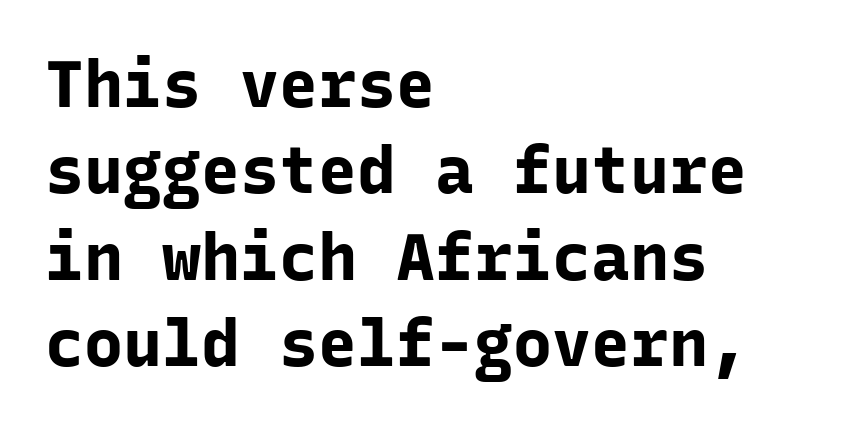
Q: Is the text bold? A: Yes.
Q: Is the text italic (slanted)? A: No, it is upright.
Q: Is the typeface a serif or a sans-serif typeface? A: Sans-serif.
Q: Is the text underlined? A: No.
Q: How is the paragraph aligned? A: Left-aligned.
Q: Is the spacing between letters normal or unusually wide? A: Normal.
Q: Is the spacing between lines tight, normal or loose? A: Normal.
Q: Width (condensed, normal, or wide)? A: Normal.
Q: Stroke contrast? A: Low.
Q: x-height? A: Medium.
Q: Monospaced? A: Yes.
